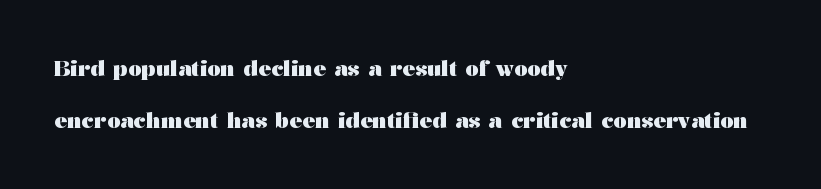
{"italic": "no", "bold": "yes", "underline": "no", "align": "left", "line_spacing": "loose", "line_spacing_ratio": 2.47, "letter_spacing": "normal", "letter_spacing_em": 0.0, "glyph_px": 21}
